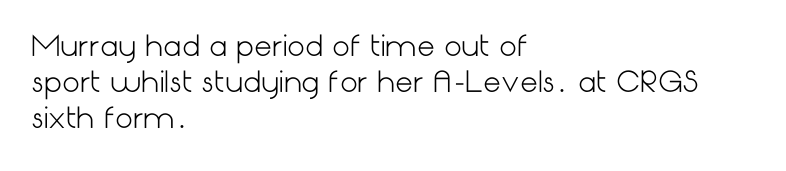
The image shows 28 px light sans-serif type, upright; set left-aligned, normal line spacing (1.29x), normal letter spacing, not underlined; low stroke contrast and a medium x-height.
